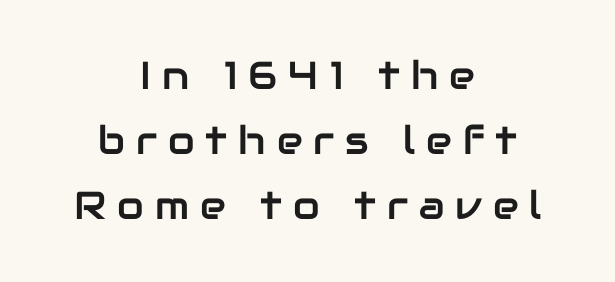
Q: Is the text italic (slanted)? A: No, it is upright.
Q: Is the typeface a serif or a sans-serif typeface? A: Sans-serif.
Q: Is the text underlined? A: No.
Q: How is the paragraph aligned? A: Centered.
Q: Is the spacing between letters normal or unusually wide? A: Unusually wide.
Q: Is the spacing between lines tight, normal or loose? A: Normal.
Q: Width (condensed, normal, or wide)? A: Normal.
Q: Stroke contrast? A: Low.
Q: x-height? A: Medium.
Q: Monospaced? A: No.
